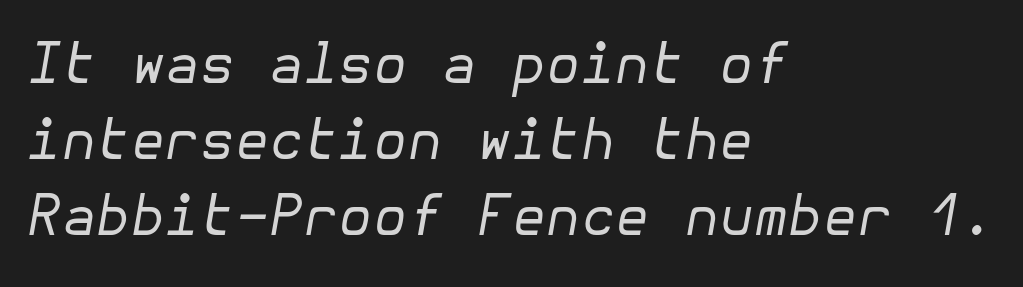
Style check: oblique. The paragraph has a hard left edge and a soft right edge. Heaviness? Minimal to ordinary, like unemphasized prose. Compared with typical paragraphs, the rows here are spaced about the same.
